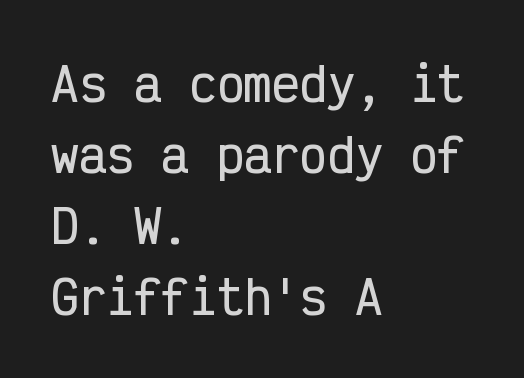
{"serif": "no", "italic": "no", "width": "condensed", "stroke_contrast": "low", "x_height": "medium", "monospaced": "yes", "underline": "no", "align": "left", "line_spacing": "normal", "line_spacing_ratio": 1.54, "letter_spacing": "normal", "letter_spacing_em": 0.0, "glyph_px": 46}
